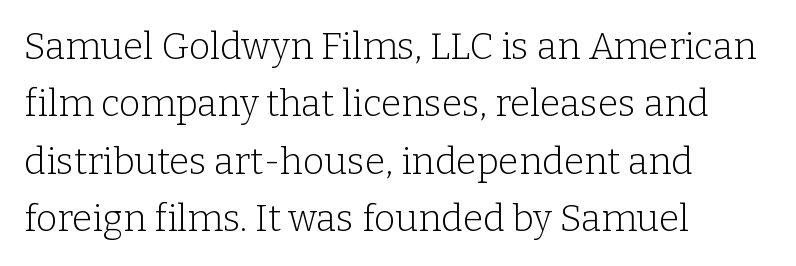
{"serif": "yes", "italic": "no", "bold": "no", "weight": "light", "width": "normal", "stroke_contrast": "low", "x_height": "medium", "monospaced": "no", "underline": "no", "align": "left", "line_spacing": "normal", "line_spacing_ratio": 1.55, "letter_spacing": "normal", "letter_spacing_em": 0.0, "glyph_px": 37}
